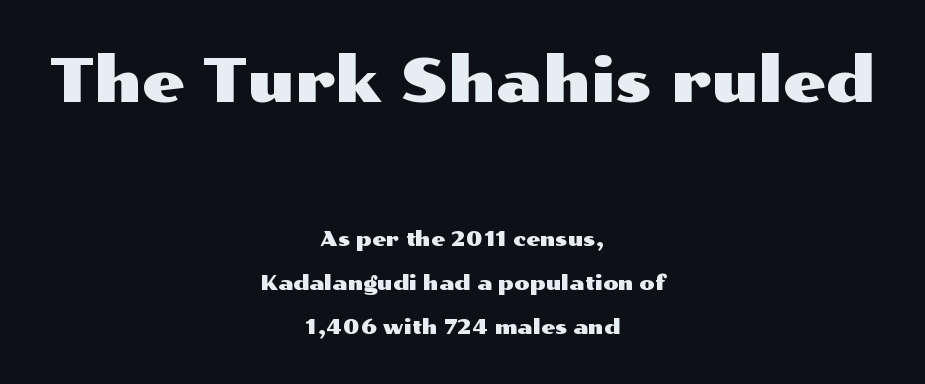
{"serif": "no", "italic": "no", "width": "wide", "stroke_contrast": "medium", "x_height": "medium", "monospaced": "no", "underline": "no", "align": "center", "line_spacing": "loose", "line_spacing_ratio": 2.2, "letter_spacing": "normal", "letter_spacing_em": 0.0, "larger_block": "first", "size_ratio": 3.05, "glyph_px": 61}
